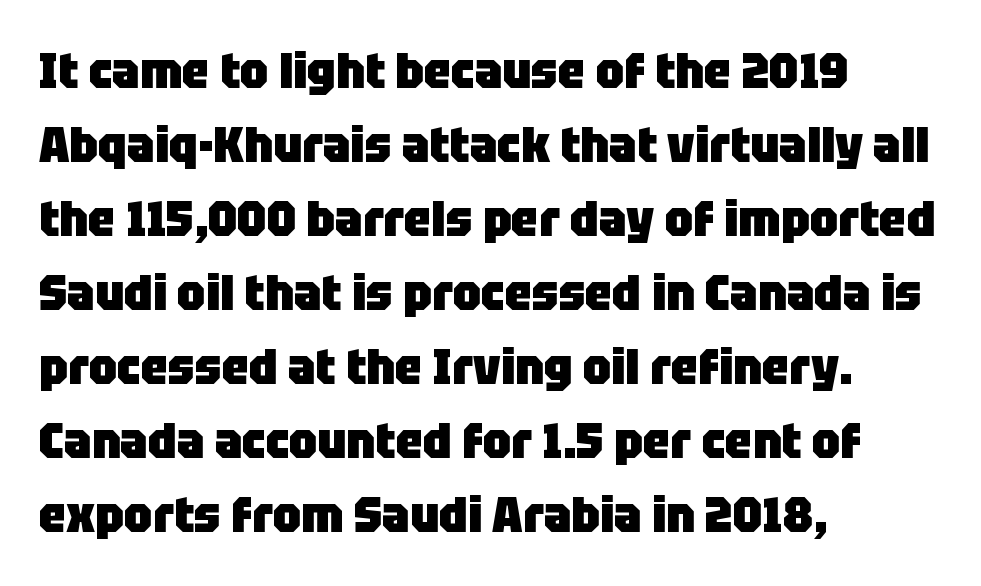
The image shows 49 px heavy sans-serif type, upright; set left-aligned, normal line spacing (1.51x), normal letter spacing, not underlined; low stroke contrast and a large x-height.
